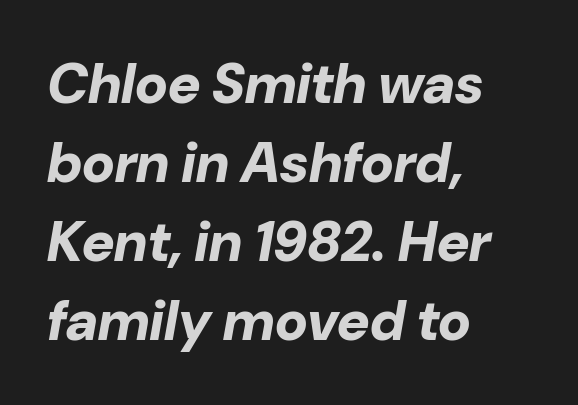
{"italic": "yes", "lean": "right", "slant_degrees": 10, "bold": "yes", "weight": "bold", "width": "normal", "stroke_contrast": "low", "x_height": "medium", "monospaced": "no", "underline": "no", "align": "left", "line_spacing": "normal", "line_spacing_ratio": 1.41, "letter_spacing": "normal", "letter_spacing_em": 0.0, "glyph_px": 56}
